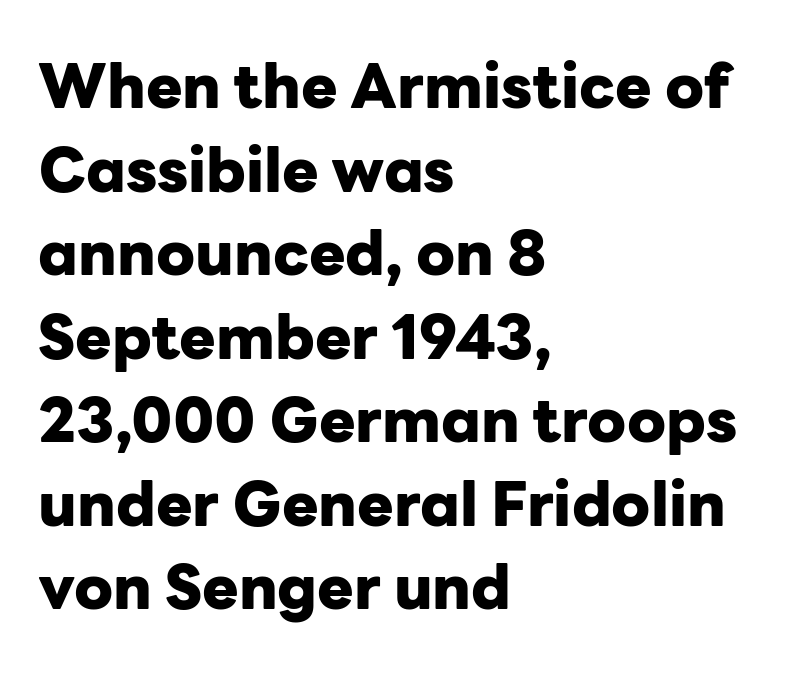
Plenty of ink on the page — the face is bold. The line texture is even and compact thanks to regular tracking. The area under the type is left untouched. Line starts are locked; line ends wander. The letters carry no serifs — their stems end cleanly without finishing strokes. The letters advance in unequal steps, a hallmark of proportional type.
